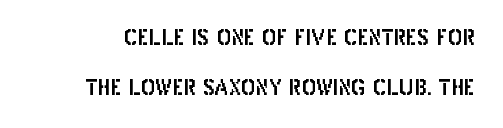
Q: Is the text italic (slanted)? A: No, it is upright.
Q: Is the text underlined? A: No.
Q: Is the spacing between letters normal or unusually wide? A: Normal.
Q: Is the spacing between lines tight, normal or loose? A: Loose.
